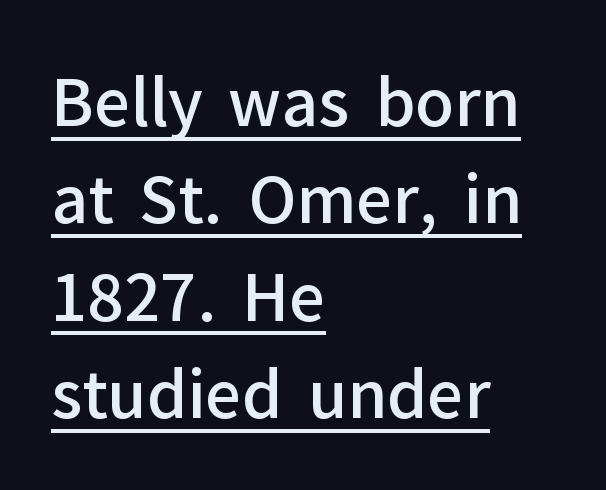
{"serif": "no", "italic": "no", "bold": "semi", "weight": "semibold", "width": "normal", "stroke_contrast": "low", "x_height": "medium", "monospaced": "no", "underline": "yes", "align": "left", "line_spacing": "normal", "line_spacing_ratio": 1.52, "letter_spacing": "normal", "letter_spacing_em": 0.0, "glyph_px": 64}
